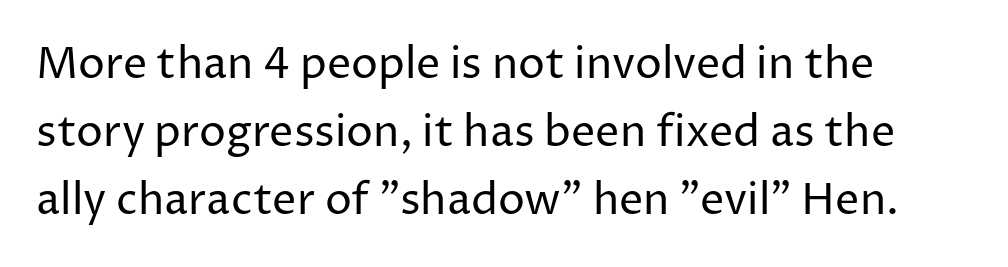
The paragraph has a hard left edge and a soft right edge. The strokes carry an ordinary text weight at most. Decoration check: the copy has no underline. The rendering uses natural spacing where letterforms have individual widths.
